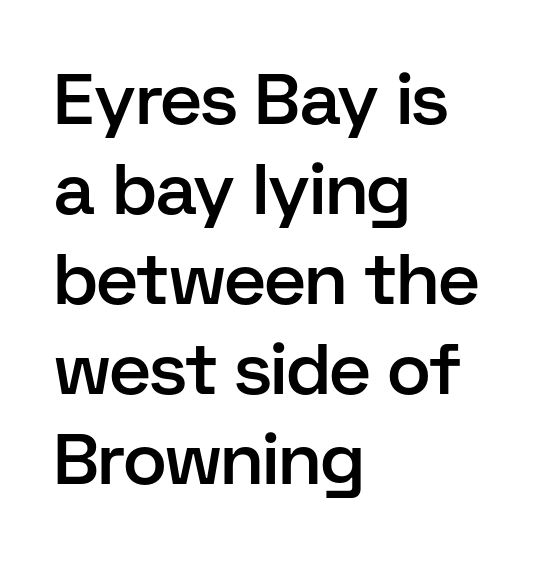
The image shows 72 px semibold sans-serif type, upright; set left-aligned, normal line spacing (1.25x), normal letter spacing, not underlined; low stroke contrast and a medium x-height.
